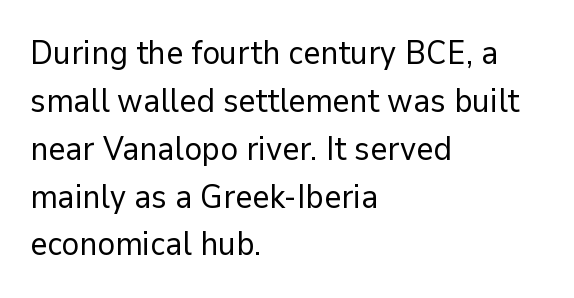
The image shows 33 px regular-weight sans-serif type, upright; set left-aligned, normal line spacing (1.45x), normal letter spacing, not underlined; low stroke contrast and a medium x-height.
